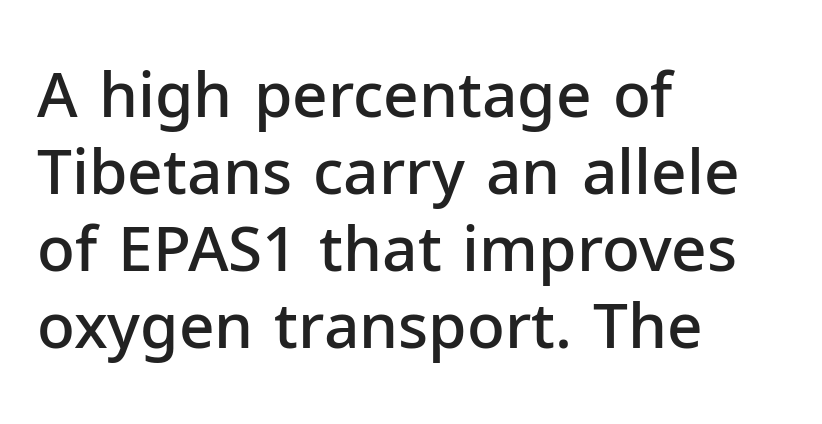
Check under the words: just untouched page. Spacing verdict: proportional, widths tailored to each character. Does the weight exceed regular? Yes, but only to semibold. The face used here is rendered with its standard letterfit.
